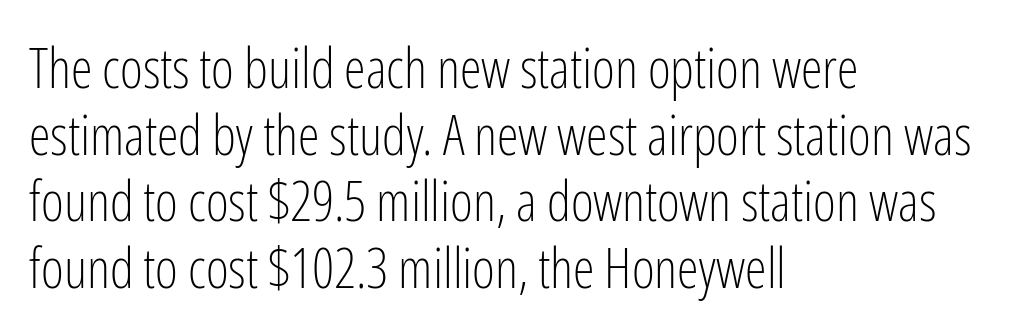
{"serif": "no", "italic": "no", "bold": "no", "weight": "light", "width": "condensed", "stroke_contrast": "low", "x_height": "medium", "monospaced": "no", "underline": "no", "align": "left", "line_spacing_ratio": 1.21, "letter_spacing": "normal", "letter_spacing_em": 0.0, "glyph_px": 55}
